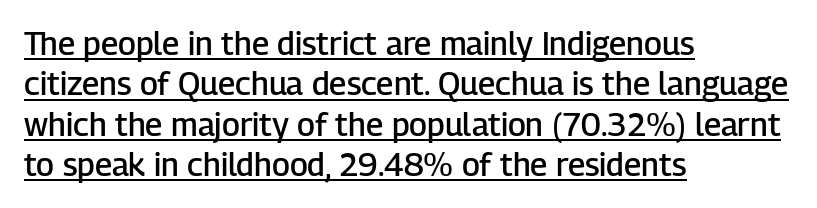
The image shows 32 px semibold sans-serif type, upright; set left-aligned, normal line spacing (1.26x), normal letter spacing, underlined; low stroke contrast and a medium x-height.
